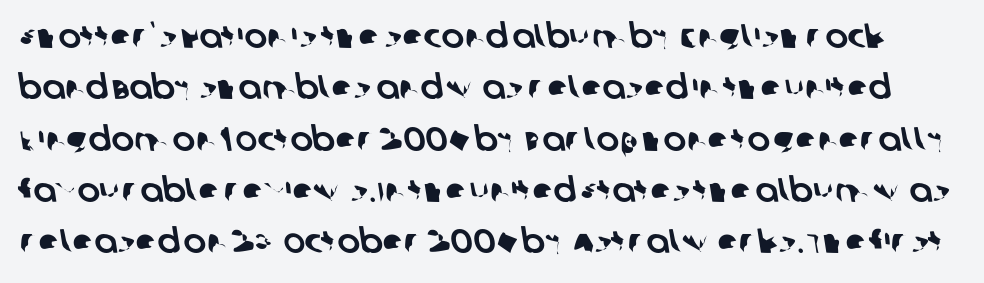
Has an underline been added? It has not. Letter spacing: default. A typesetter would call this proportional, since set widths differ per character. Font category for this specimen: sans-serif. The vertical gap from one line to the next is medium.
